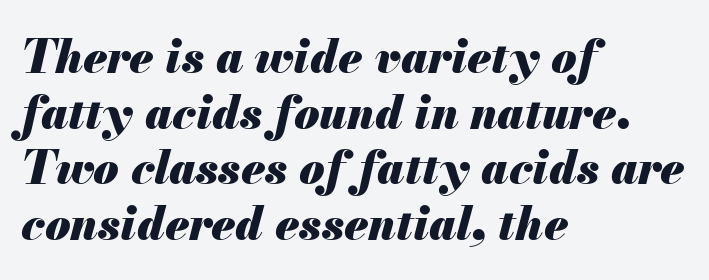
Q: Is the text bold? A: Yes.
Q: Is the text italic (slanted)? A: Yes, it leans right by about 13 degrees.
Q: Is the text underlined? A: No.
Q: How is the paragraph aligned? A: Left-aligned.
Q: Is the spacing between letters normal or unusually wide? A: Normal.
Q: Width (condensed, normal, or wide)? A: Normal.
Q: Stroke contrast? A: Medium.
Q: x-height? A: Small.
Q: Monospaced? A: No.
